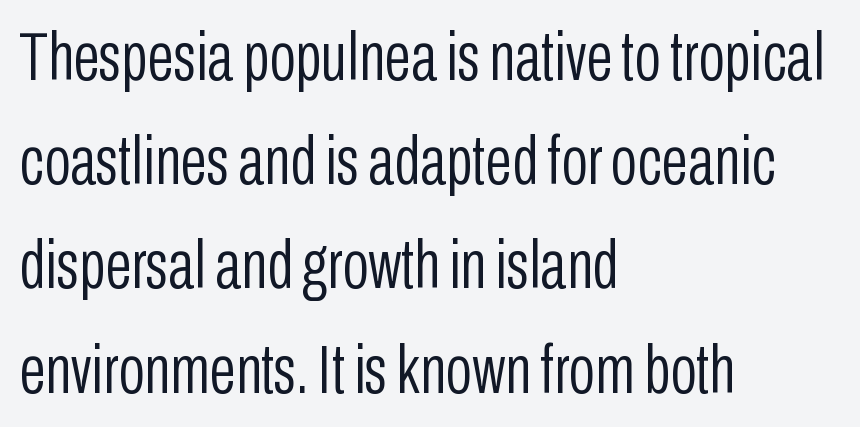
Inter-character spacing is left at the font's built-in metrics. The lines in this sample share a left origin and differ only in where they stop. Nope, not italic — everything's standing straight. You could not count columns in this text — the font is proportionally spaced. The characters display no serif detailing; their extremities are plain.
